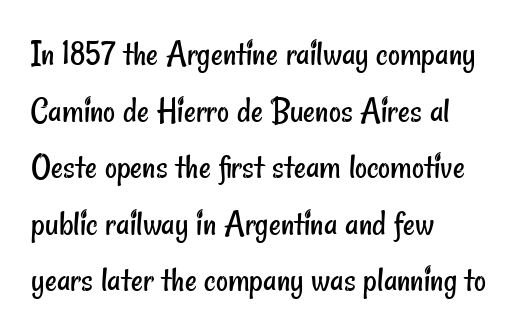
Q: Is the text bold? A: No.
Q: Is the typeface a serif or a sans-serif typeface? A: Sans-serif.
Q: Is the text underlined? A: No.
Q: How is the paragraph aligned? A: Left-aligned.
Q: Is the spacing between letters normal or unusually wide? A: Normal.
Q: Is the spacing between lines tight, normal or loose? A: Normal.
Q: Width (condensed, normal, or wide)? A: Condensed.
Q: Stroke contrast? A: Low.
Q: x-height? A: Small.
Q: Monospaced? A: No.
